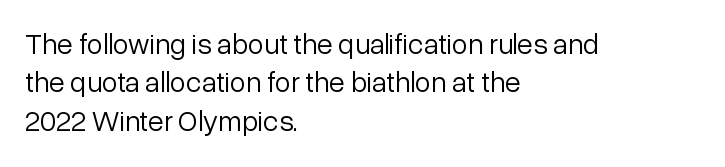
{"serif": "no", "italic": "no", "bold": "no", "weight": "light", "width": "normal", "stroke_contrast": "low", "x_height": "medium", "monospaced": "no", "underline": "no", "align": "left", "line_spacing": "normal", "line_spacing_ratio": 1.32, "letter_spacing": "normal", "letter_spacing_em": 0.0, "glyph_px": 29}
